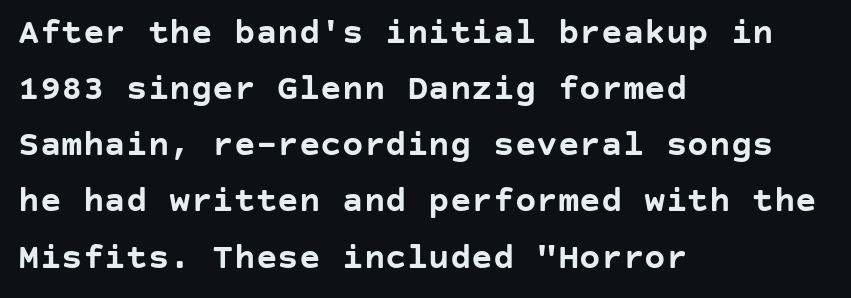
The gaps between neighbouring characters are ordinary and unremarkable. In terms of letterform style, serifs are entirely absent. Vertical strokes here are truly vertical. Interline gaps are of average width in this sample. The area under the type is left untouched. Strong, thick strokes mark this as bold type.
